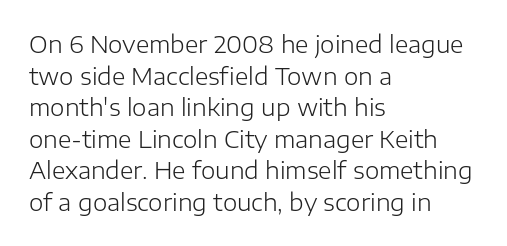
Q: Is the text bold? A: No.
Q: Is the text italic (slanted)? A: No, it is upright.
Q: Is the text underlined? A: No.
Q: How is the paragraph aligned? A: Left-aligned.
Q: Is the spacing between letters normal or unusually wide? A: Normal.
Q: Is the spacing between lines tight, normal or loose? A: Normal.
